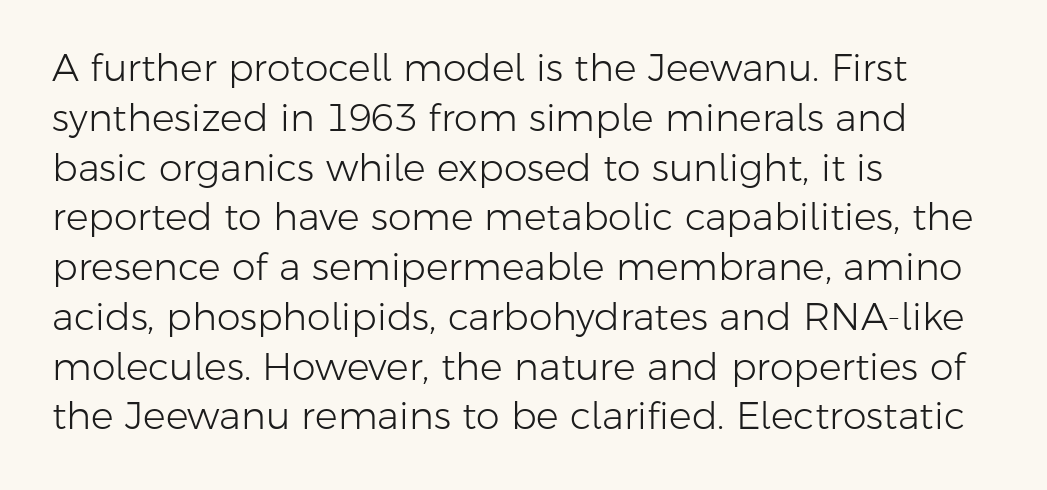
{"serif": "no", "italic": "no", "bold": "no", "weight": "light", "width": "normal", "stroke_contrast": "low", "x_height": "medium", "monospaced": "no", "underline": "no", "align": "left", "line_spacing": "normal", "line_spacing_ratio": 1.31, "letter_spacing": "normal", "letter_spacing_em": 0.0, "glyph_px": 38}
